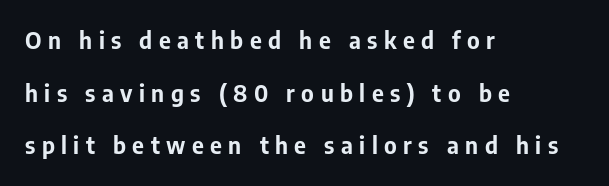
{"italic": "no", "bold": "yes", "underline": "no", "align": "left", "line_spacing": "loose", "line_spacing_ratio": 2.29, "letter_spacing": "wide", "letter_spacing_em": 0.28, "glyph_px": 23}
